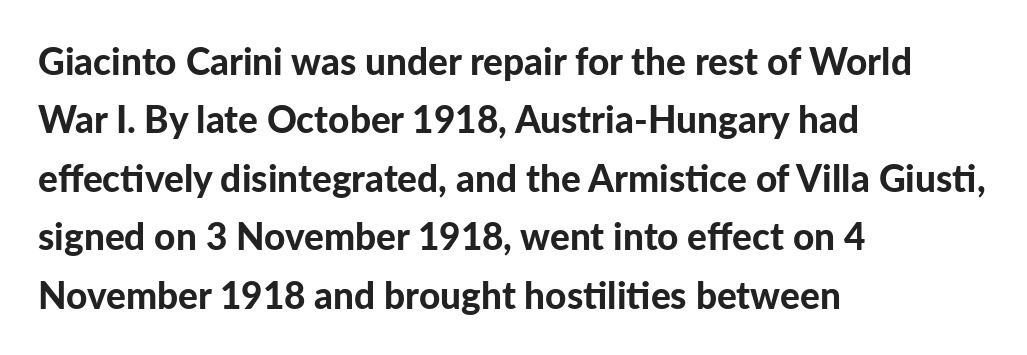
You could not count columns in this text — the font is proportionally spaced. The face used here has the dense, thick strokes of a bold. Notice how descenders clear the ascenders below comfortably — that's standard leading. Letterform terminals end flat and unadorned throughout the passage.
